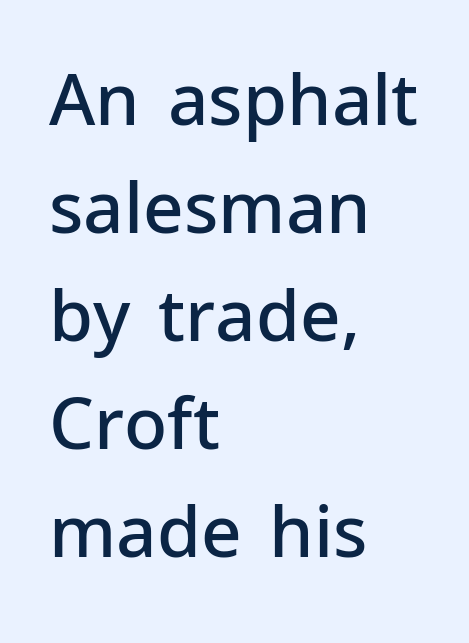
Stroke terminals: plain, sans-serif. This rendering leaves character spacing at its baseline value. Left-aligned paragraph, ragged on the right. Horizontal bands of white between lines are of average thickness. Is this a fixed-width face? No — the glyphs have proportional, varying widths. In terms of posture, this sample is upright.
